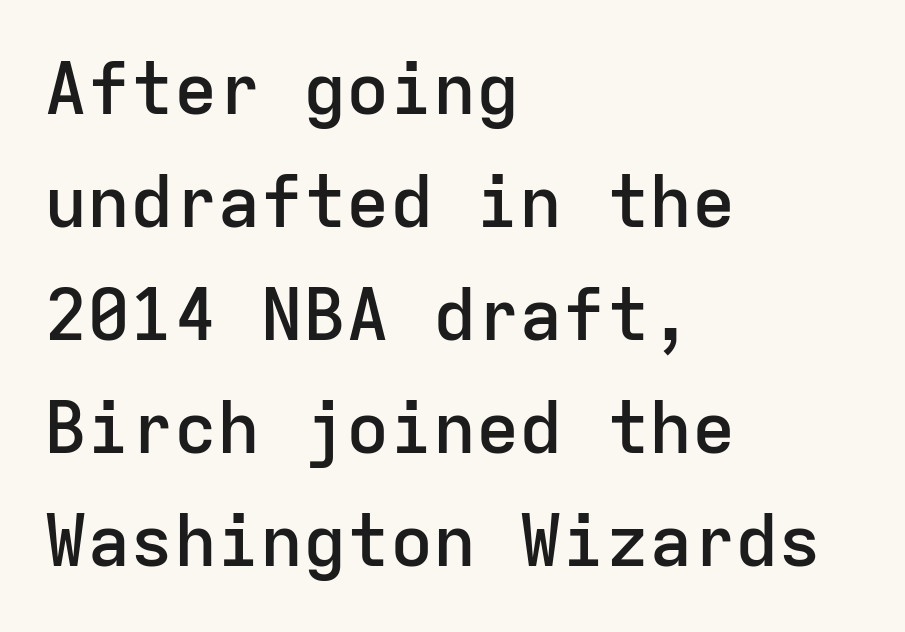
In terms of posture, this sample is upright. In terms of weight, the rendering is demibold, just under bold. Teacher's note: observe the even left margin — that is flush-left alignment. A typesetter would call this monospace, since all characters share one set width.
